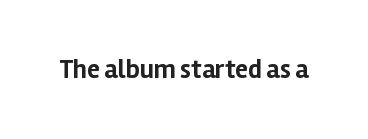
The image shows 26 px bold type, upright; set normal letter spacing, not underlined.
